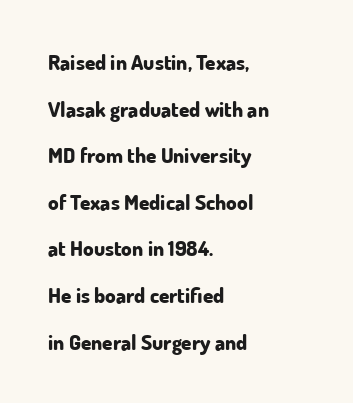
Q: Is the text bold? A: Yes.
Q: Is the text italic (slanted)? A: No, it is upright.
Q: Is the text underlined? A: No.
Q: How is the paragraph aligned? A: Left-aligned.
Q: Is the spacing between letters normal or unusually wide? A: Normal.
Q: Is the spacing between lines tight, normal or loose? A: Loose.
